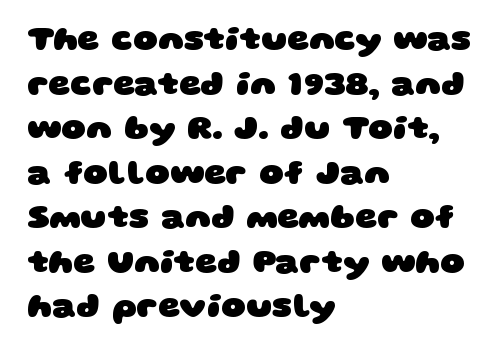
Q: Is the text bold? A: Yes.
Q: Is the typeface a serif or a sans-serif typeface? A: Sans-serif.
Q: Is the text underlined? A: No.
Q: How is the paragraph aligned? A: Left-aligned.
Q: Is the spacing between letters normal or unusually wide? A: Normal.
Q: Is the spacing between lines tight, normal or loose? A: Normal.
Q: Width (condensed, normal, or wide)? A: Wide.
Q: Stroke contrast? A: Low.
Q: x-height? A: Large.
Q: Monospaced? A: No.
